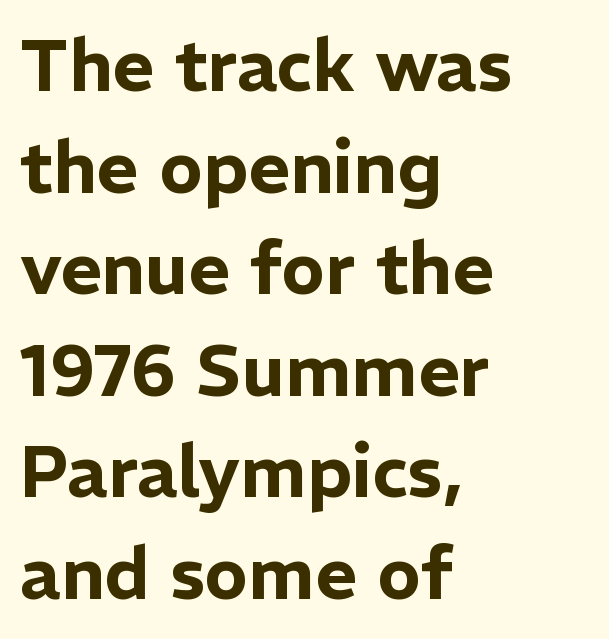
Q: Is the text italic (slanted)? A: No, it is upright.
Q: Is the typeface a serif or a sans-serif typeface? A: Sans-serif.
Q: Is the text underlined? A: No.
Q: How is the paragraph aligned? A: Left-aligned.
Q: Is the spacing between letters normal or unusually wide? A: Normal.
Q: Is the spacing between lines tight, normal or loose? A: Normal.
Q: Width (condensed, normal, or wide)? A: Normal.
Q: Stroke contrast? A: Low.
Q: x-height? A: Medium.
Q: Monospaced? A: No.
